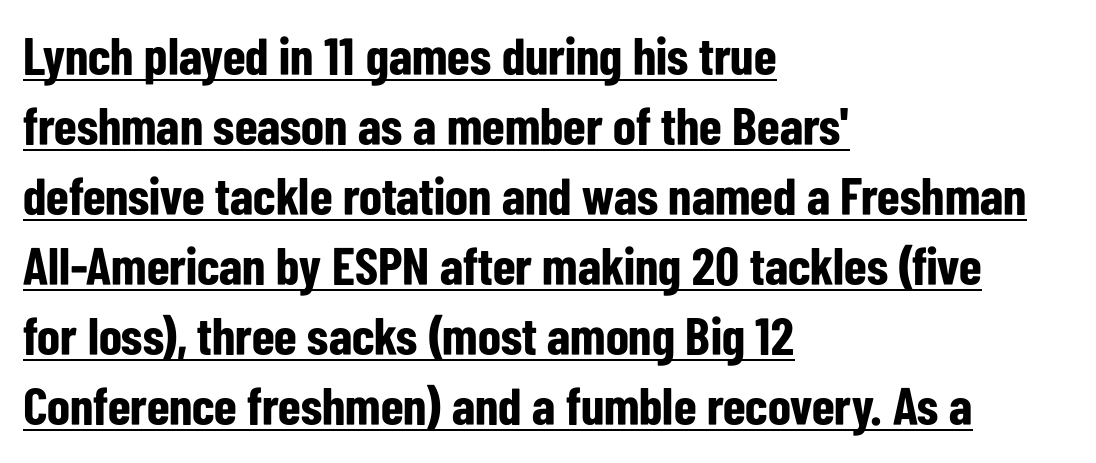
{"serif": "no", "italic": "no", "bold": "yes", "weight": "bold", "width": "condensed", "stroke_contrast": "low", "x_height": "medium", "monospaced": "no", "underline": "yes", "align": "left", "line_spacing": "normal", "line_spacing_ratio": 1.32, "letter_spacing": "normal", "letter_spacing_em": 0.0, "glyph_px": 53}
